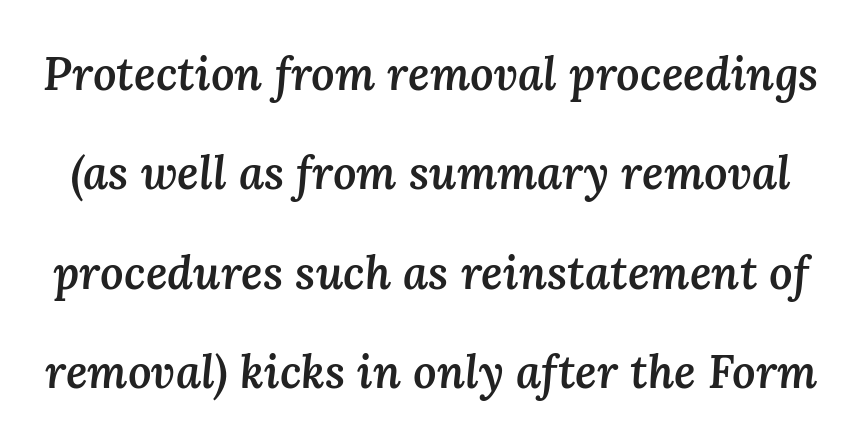
The image shows 46 px semibold type, italic (leaning right); set loose line spacing (2.16x), normal letter spacing, not underlined; medium stroke contrast and a medium x-height.
